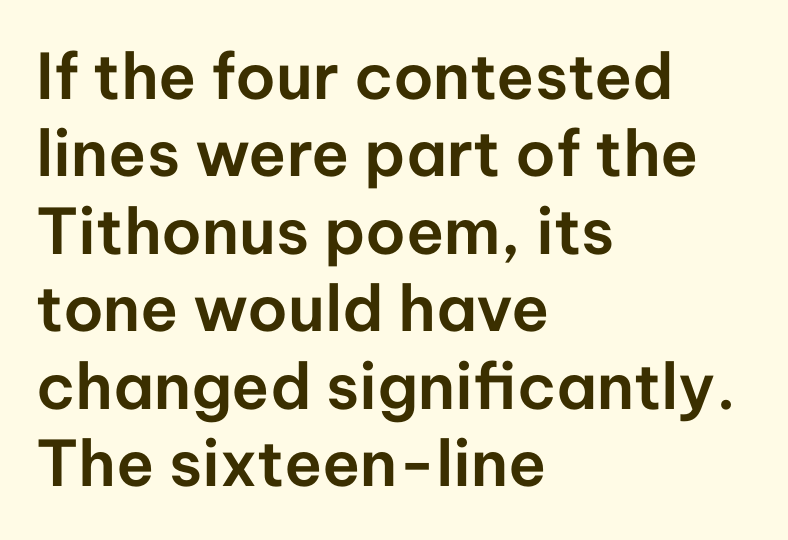
Q: Is the text italic (slanted)? A: No, it is upright.
Q: Is the typeface a serif or a sans-serif typeface? A: Sans-serif.
Q: Is the text underlined? A: No.
Q: How is the paragraph aligned? A: Left-aligned.
Q: Is the spacing between letters normal or unusually wide? A: Normal.
Q: Width (condensed, normal, or wide)? A: Normal.
Q: Stroke contrast? A: Low.
Q: x-height? A: Medium.
Q: Monospaced? A: No.
